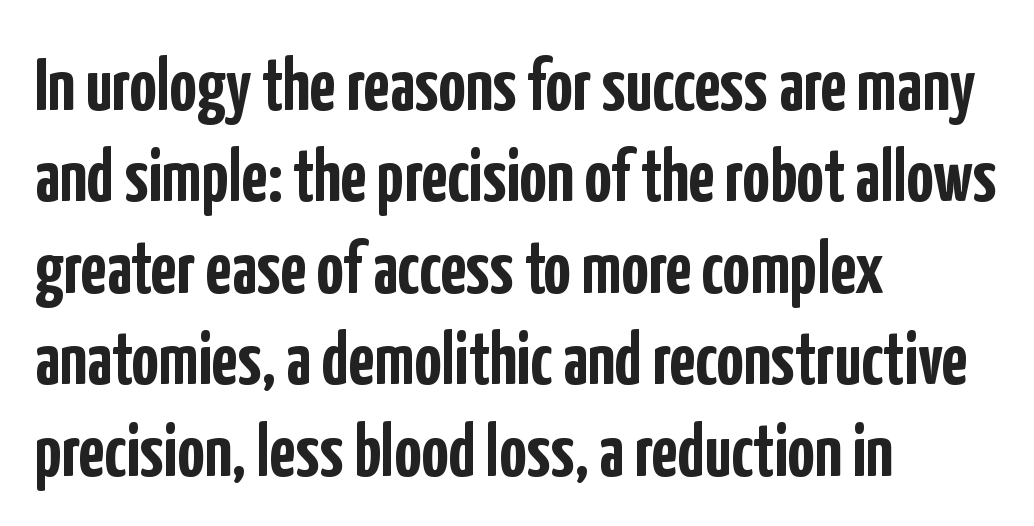
The image shows 75 px semibold, condensed sans-serif type, upright; set left-aligned, line spacing 1.22x, normal letter spacing, not underlined; low stroke contrast and a medium x-height.
